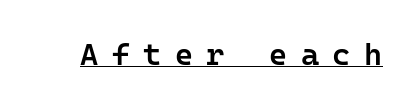
Q: Is the text bold? A: Semi-bold.
Q: Is the text italic (slanted)? A: No, it is upright.
Q: Is the typeface a serif or a sans-serif typeface? A: Sans-serif.
Q: Is the text underlined? A: Yes.
Q: Is the spacing between letters normal or unusually wide? A: Unusually wide.
Q: Width (condensed, normal, or wide)? A: Normal.
Q: Stroke contrast? A: Low.
Q: x-height? A: Medium.
Q: Monospaced? A: Yes.
